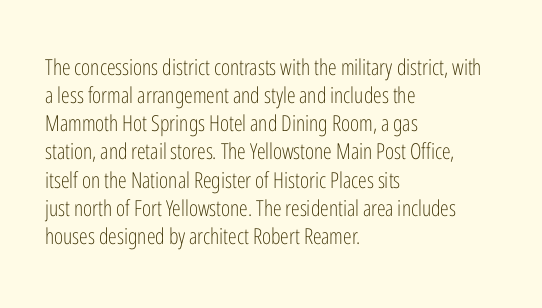
Q: Is the text bold? A: No.
Q: Is the text italic (slanted)? A: No, it is upright.
Q: Is the text underlined? A: No.
Q: How is the paragraph aligned? A: Left-aligned.
Q: Is the spacing between letters normal or unusually wide? A: Normal.
Q: Is the spacing between lines tight, normal or loose? A: Normal.
